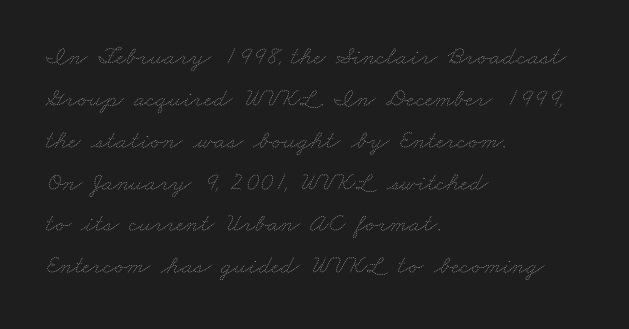
The image shows 26 px text type; set left-aligned, normal line spacing (1.61x), normal letter spacing, not underlined.
